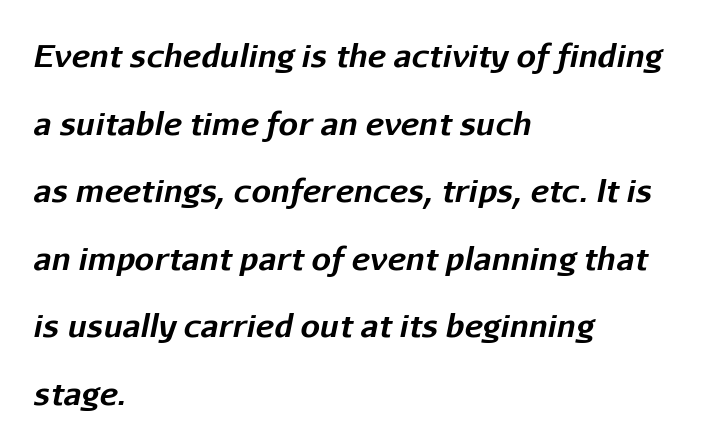
{"italic": "yes", "lean": "right", "slant_degrees": 11, "bold": "yes", "weight": "bold", "width": "normal", "stroke_contrast": "low", "x_height": "medium", "monospaced": "no", "underline": "no", "align": "left", "line_spacing": "loose", "line_spacing_ratio": 2.18, "letter_spacing": "normal", "letter_spacing_em": 0.0, "glyph_px": 31}
